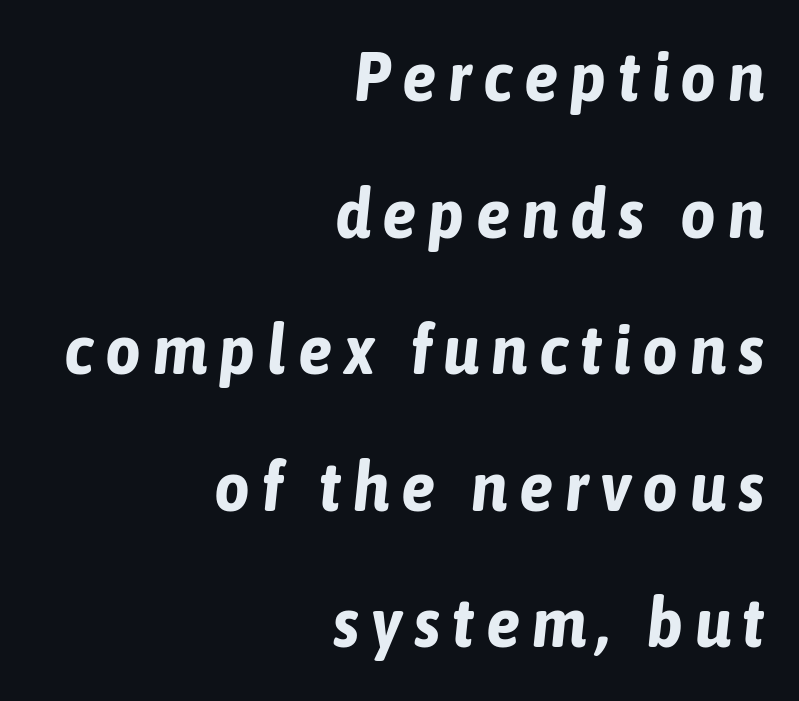
Q: Is the text bold? A: Yes.
Q: Is the text italic (slanted)? A: Yes, it leans right by about 6 degrees.
Q: Is the text underlined? A: No.
Q: How is the paragraph aligned? A: Right-aligned.
Q: Is the spacing between lines tight, normal or loose? A: Loose.
Q: Width (condensed, normal, or wide)? A: Condensed.
Q: Stroke contrast? A: Low.
Q: x-height? A: Medium.
Q: Monospaced? A: No.
